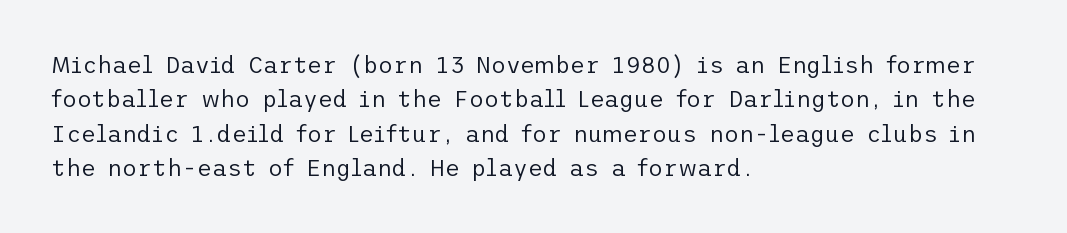
{"italic": "no", "bold": "no", "underline": "no", "align": "left", "line_spacing": "normal", "line_spacing_ratio": 1.5, "letter_spacing": "normal", "letter_spacing_em": 0.0, "glyph_px": 23}
